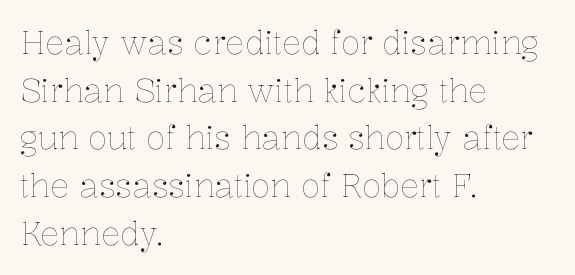
Horizontal bands of white between lines are of average thickness. Is the block centered? No — it sits flush against the left margin. These lines are rendered in a variable-pitch font. Just letters on the line, the space beneath them empty. The letters sit at their default tracking, neither squeezed nor spread.
